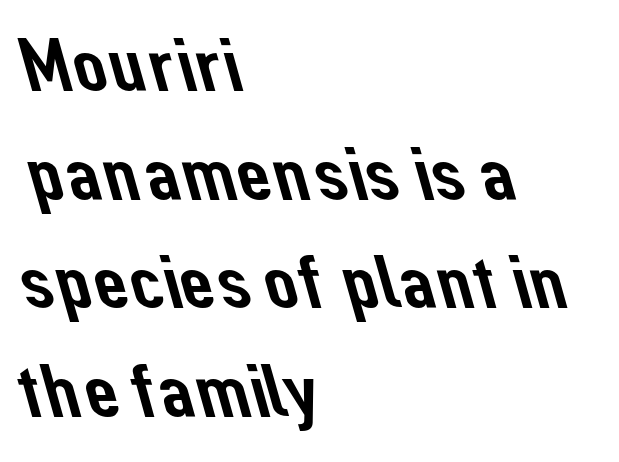
The strip under each line holds only bare page. Type style note: lacks serifs. Think of a printed novel: that variable character pitch is what you see here. These lines keep a tight, regular rhythm from letter to letter. Reading down the column, the eye jumps a familiar distance to each next line.
